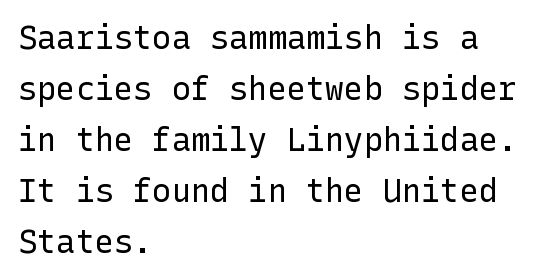
{"serif": "no", "italic": "no", "bold": "no", "weight": "regular", "width": "normal", "stroke_contrast": "low", "x_height": "medium", "underline": "no", "align": "left", "line_spacing": "normal", "line_spacing_ratio": 1.59, "letter_spacing": "normal", "letter_spacing_em": 0.0, "glyph_px": 32}
